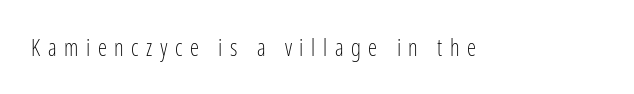
The image shows 23 px text type, upright; set unusually wide letter spacing (+0.33 em), not underlined.
